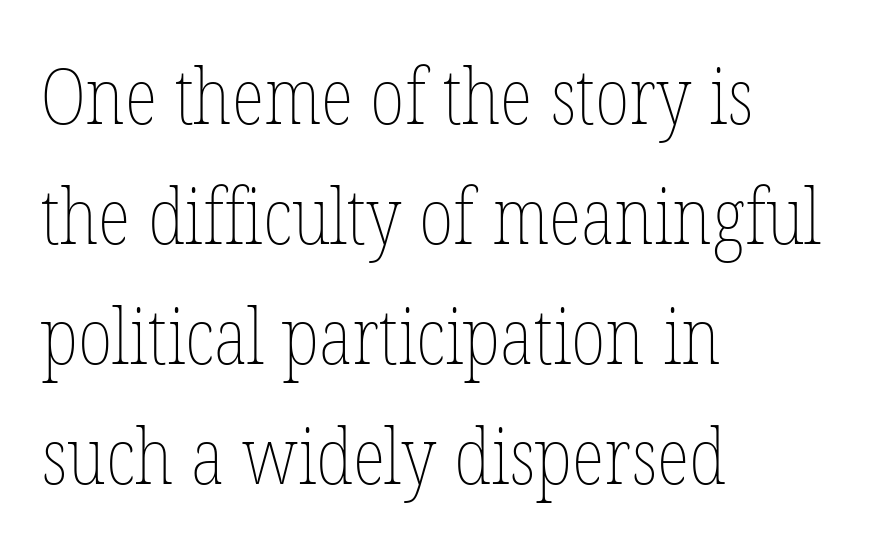
{"italic": "no", "bold": "no", "weight": "thin", "width": "condensed", "stroke_contrast": "low", "x_height": "medium", "monospaced": "no", "underline": "no", "align": "left", "line_spacing": "normal", "line_spacing_ratio": 1.56, "letter_spacing": "normal", "letter_spacing_em": 0.0, "glyph_px": 77}
